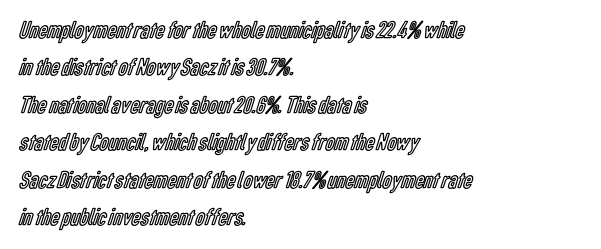
{"underline": "no", "align": "left", "line_spacing": "normal", "line_spacing_ratio": 1.5, "letter_spacing": "normal", "letter_spacing_em": 0.0, "glyph_px": 25}
